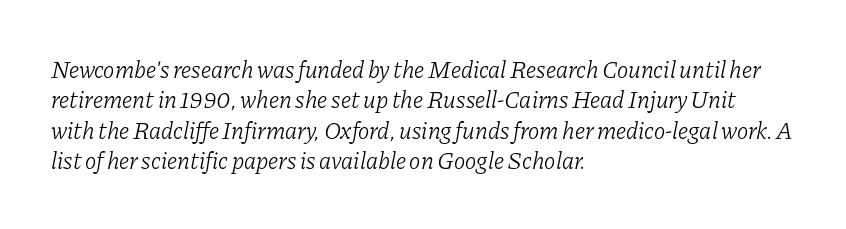
The image shows 24 px text type, italic (leaning right); set left-aligned, normal line spacing (1.27x), normal letter spacing, not underlined.
